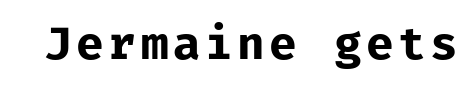
Honestly, there is no underline to notice here at all. Serif or sans? Sans — the stroke terminals are bare. Notice how thick the strokes are: this is what a full bold looks like. This sample has the even, mechanical cadence of fixed-width lettering.
